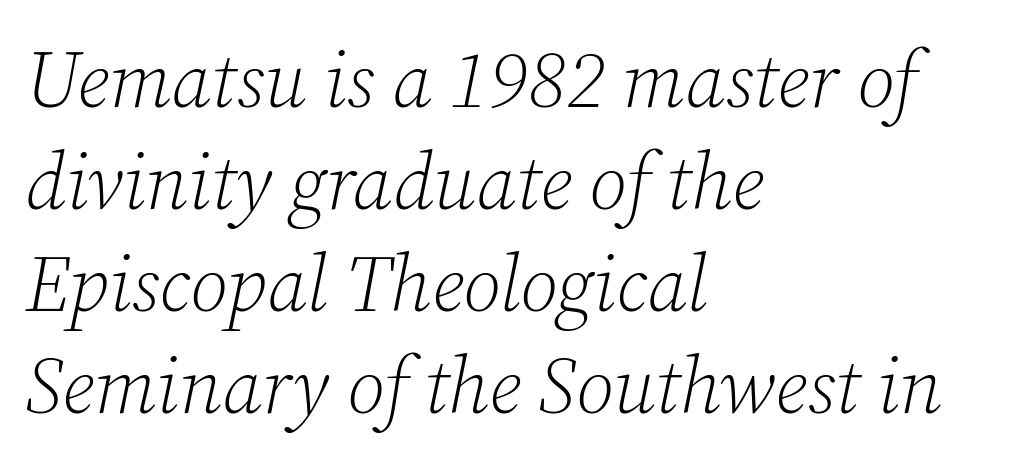
The image shows 79 px light serif type, italic (leaning right); set left-aligned, normal line spacing (1.29x), normal letter spacing, not underlined; low stroke contrast and a medium x-height.
